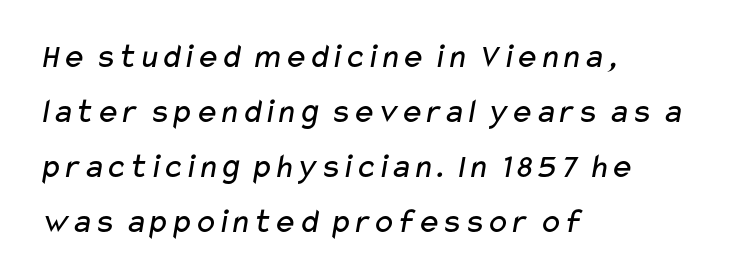
The image shows 35 px regular-weight, wide sans-serif type; set left-aligned, normal line spacing (1.57x), normal letter spacing, not underlined; low stroke contrast and a medium x-height.
